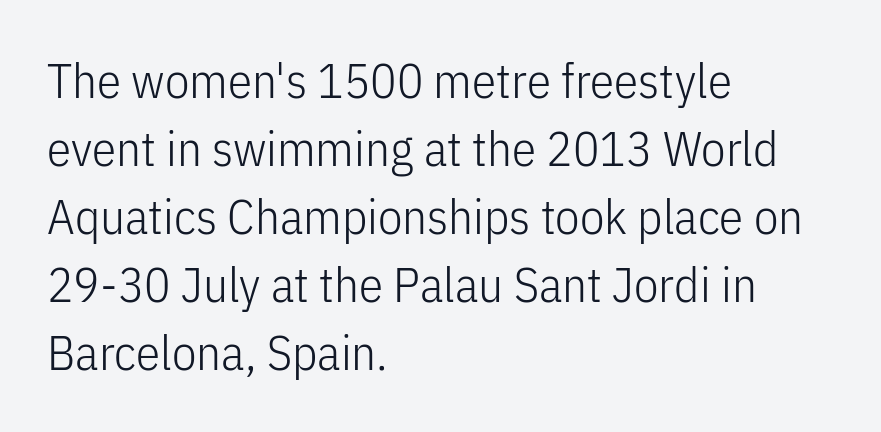
The image shows 49 px light, condensed sans-serif type, upright; set left-aligned, normal line spacing (1.39x), normal letter spacing, not underlined; low stroke contrast and a medium x-height.
